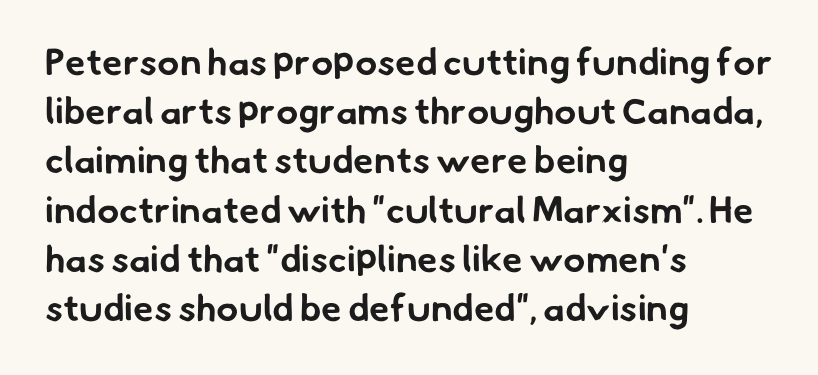
The image shows 37 px bold sans-serif type; set left-aligned, normal line spacing (1.33x), normal letter spacing, not underlined; low stroke contrast and a small x-height.
